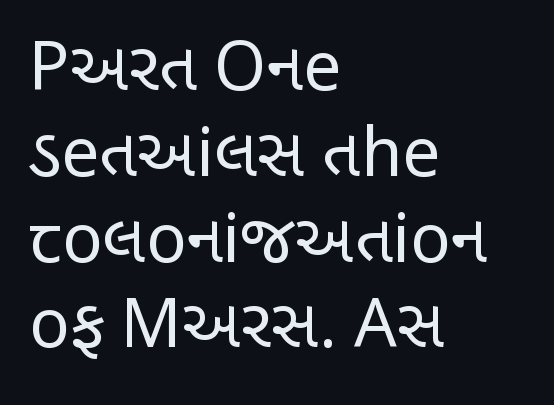
The image shows 67 px regular-weight, condensed sans-serif type, upright; set left-aligned, normal line spacing (1.28x), normal letter spacing, not underlined; low stroke contrast and a large x-height.
